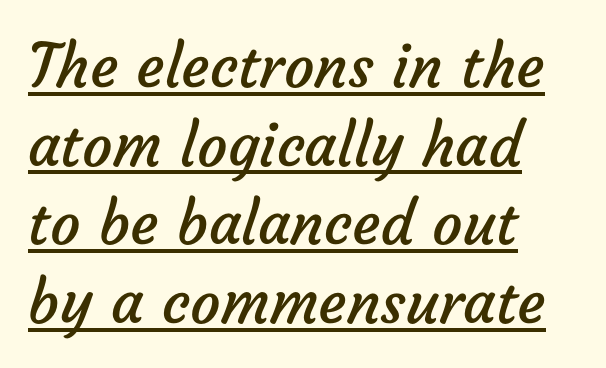
This sample carries an underscore along the baseline area. The paragraph shown leans on its left margin. Varying glyph widths throughout — classic text-font behaviour. The passage shown is not bold in any degree.
